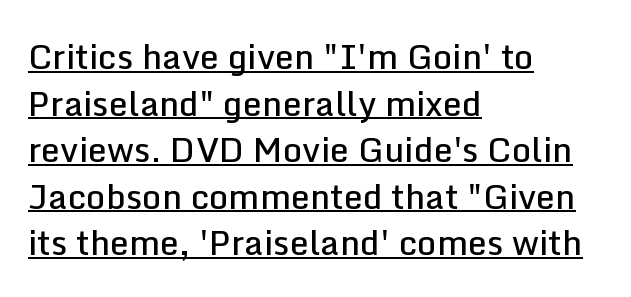
{"serif": "no", "italic": "no", "bold": "semi", "weight": "semibold", "width": "normal", "stroke_contrast": "low", "x_height": "medium", "monospaced": "no", "underline": "yes", "align": "left", "line_spacing": "normal", "line_spacing_ratio": 1.37, "letter_spacing": "normal", "letter_spacing_em": 0.0, "glyph_px": 34}
